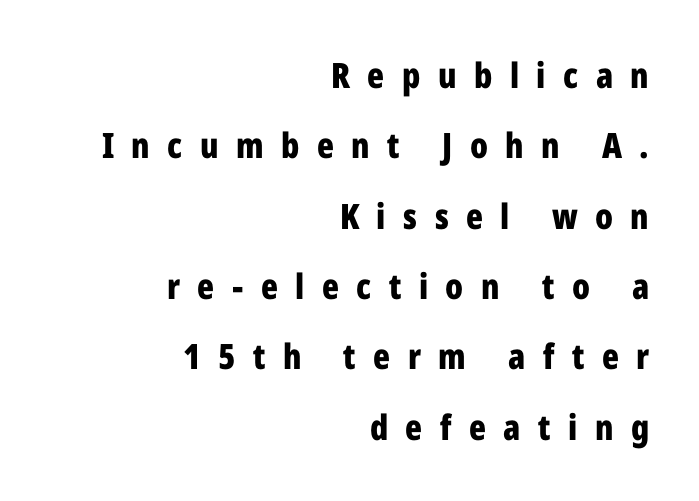
The image shows 35 px bold, condensed sans-serif type, upright; set right-aligned, loose line spacing (2.01x), unusually wide letter spacing (+0.5 em), not underlined; low stroke contrast and a medium x-height.
